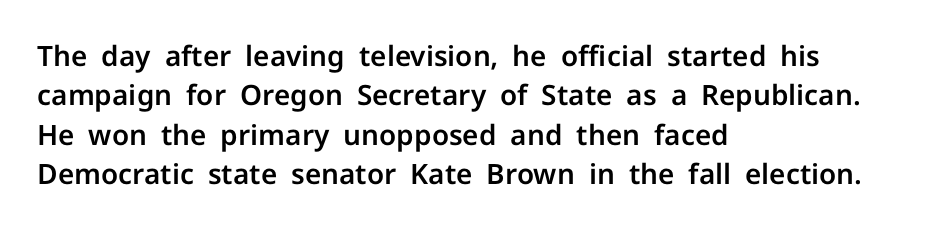
Q: Is the text italic (slanted)? A: No, it is upright.
Q: Is the typeface a serif or a sans-serif typeface? A: Sans-serif.
Q: Is the text underlined? A: No.
Q: How is the paragraph aligned? A: Left-aligned.
Q: Is the spacing between letters normal or unusually wide? A: Normal.
Q: Is the spacing between lines tight, normal or loose? A: Normal.
Q: Width (condensed, normal, or wide)? A: Normal.
Q: Stroke contrast? A: Low.
Q: x-height? A: Medium.
Q: Monospaced? A: No.
